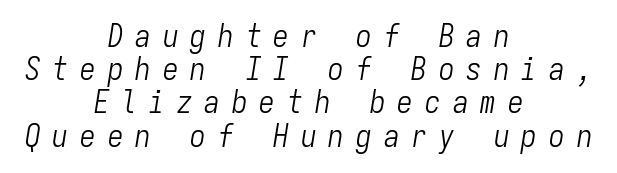
Short and long lines alike share a common midpoint. Heaviness? Minimal to ordinary, like unemphasized prose. The gap between lines stays unmarked. Note the uniform advance width — an 'i' takes as much space as an 'm'.
